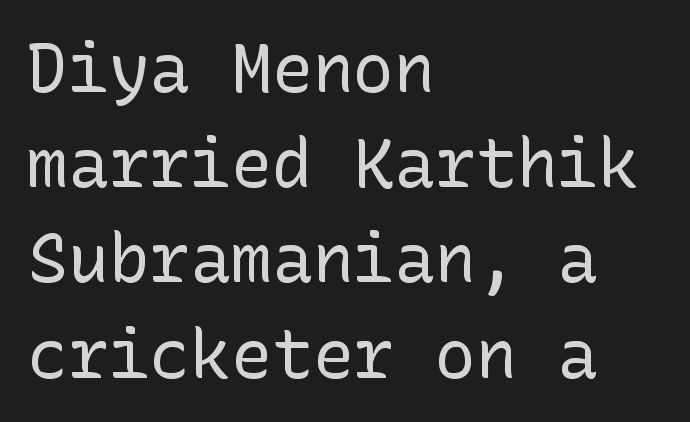
The image shows 68 px regular-weight sans-serif type, upright; set left-aligned, normal line spacing (1.4x), normal letter spacing, not underlined; low stroke contrast and a medium x-height.
